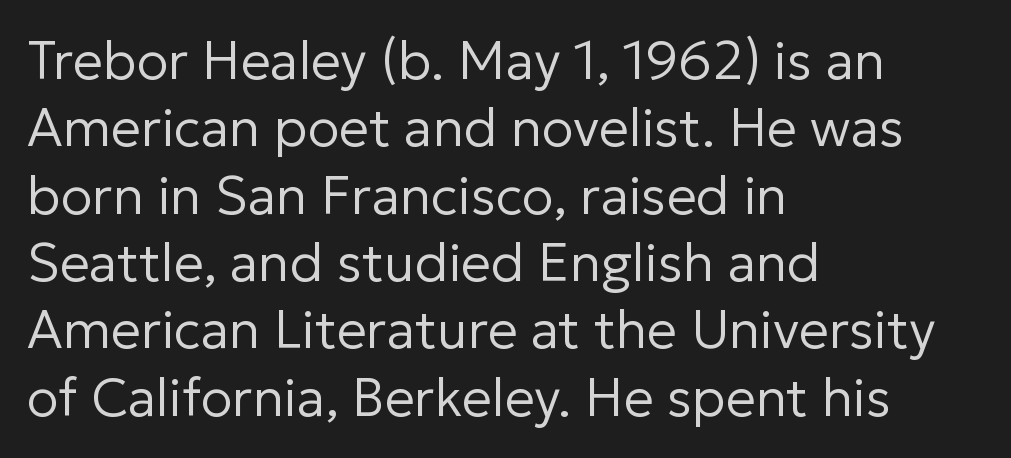
The image shows 53 px regular-weight sans-serif type, upright; set left-aligned, normal line spacing (1.27x), normal letter spacing, not underlined; low stroke contrast and a medium x-height.
